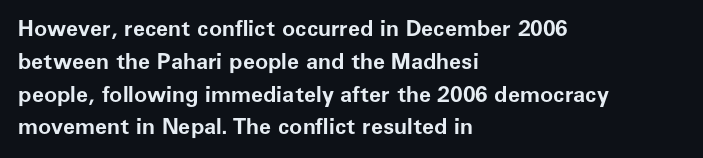
Q: Is the text bold? A: Yes.
Q: Is the text italic (slanted)? A: No, it is upright.
Q: Is the text underlined? A: No.
Q: How is the paragraph aligned? A: Left-aligned.
Q: Is the spacing between letters normal or unusually wide? A: Normal.
Q: Is the spacing between lines tight, normal or loose? A: Normal.
